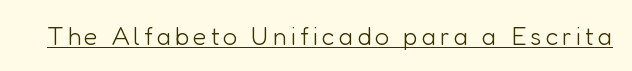
Stems here are at most as thick as an everyday book face. The specimen reads as upright at a glance. Underlining? Definitely there.
